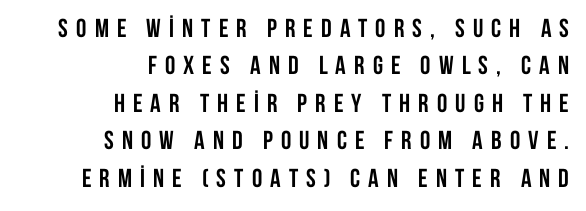
{"italic": "no", "bold": "yes", "underline": "no", "align": "right", "line_spacing": "normal", "line_spacing_ratio": 1.44, "letter_spacing": "wide", "letter_spacing_em": 0.31, "glyph_px": 26}
